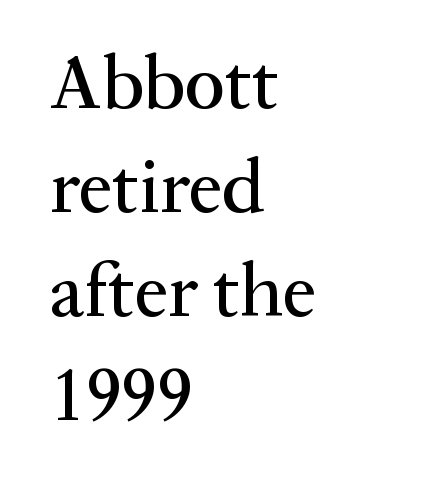
Q: Is the text italic (slanted)? A: No, it is upright.
Q: Is the typeface a serif or a sans-serif typeface? A: Serif.
Q: Is the text underlined? A: No.
Q: How is the paragraph aligned? A: Left-aligned.
Q: Is the spacing between letters normal or unusually wide? A: Normal.
Q: Is the spacing between lines tight, normal or loose? A: Normal.
Q: Width (condensed, normal, or wide)? A: Normal.
Q: Stroke contrast? A: Medium.
Q: x-height? A: Medium.
Q: Monospaced? A: No.
